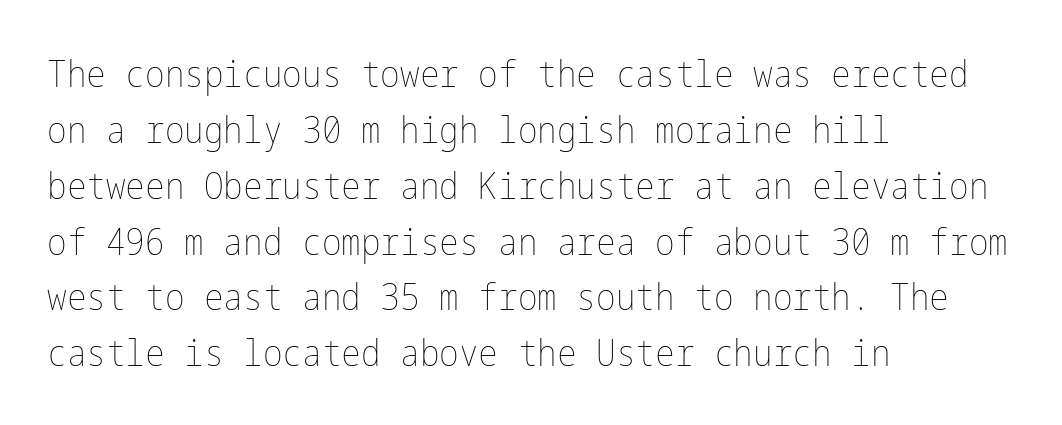
Q: Is the text bold? A: No.
Q: Is the text italic (slanted)? A: No, it is upright.
Q: Is the text underlined? A: No.
Q: How is the paragraph aligned? A: Left-aligned.
Q: Is the spacing between letters normal or unusually wide? A: Normal.
Q: Is the spacing between lines tight, normal or loose? A: Normal.
Q: Width (condensed, normal, or wide)? A: Condensed.
Q: Stroke contrast? A: Low.
Q: x-height? A: Medium.
